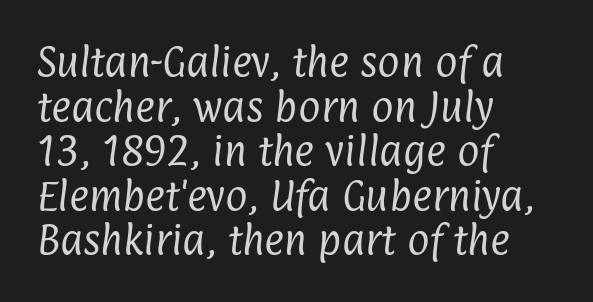
The image shows 34 px regular-weight, condensed sans-serif type; set left-aligned, normal line spacing (1.31x), normal letter spacing, not underlined; low stroke contrast and a medium x-height.
